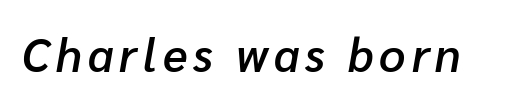
The glyphs look as if they've been sheared to an angle. The face used here is proportionally spaced, like ordinary book or web type. Decoration check: the copy has no underline. How heavy is the stroke? Medium-heavy — a semibold, shy of bold.
